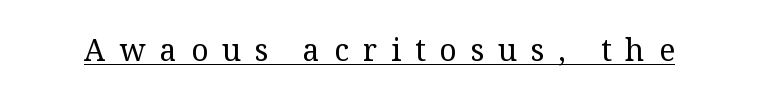
{"serif": "yes", "italic": "no", "bold": "no", "weight": "regular", "width": "normal", "stroke_contrast": "medium", "x_height": "medium", "monospaced": "no", "underline": "yes", "letter_spacing": "wide", "letter_spacing_em": 0.47, "glyph_px": 30}
